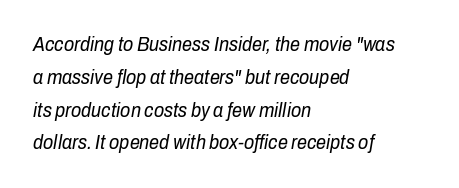
Q: Is the text bold? A: No.
Q: Is the text italic (slanted)? A: Yes, it leans right by about 10 degrees.
Q: Is the text underlined? A: No.
Q: How is the paragraph aligned? A: Left-aligned.
Q: Is the spacing between letters normal or unusually wide? A: Normal.
Q: Is the spacing between lines tight, normal or loose? A: Normal.
